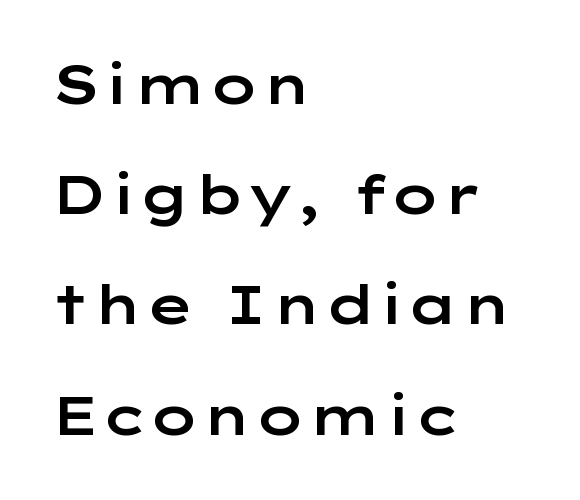
Q: Is the text italic (slanted)? A: No, it is upright.
Q: Is the typeface a serif or a sans-serif typeface? A: Sans-serif.
Q: Is the text underlined? A: No.
Q: How is the paragraph aligned? A: Left-aligned.
Q: Is the spacing between letters normal or unusually wide? A: Normal.
Q: Is the spacing between lines tight, normal or loose? A: Loose.
Q: Width (condensed, normal, or wide)? A: Wide.
Q: Stroke contrast? A: Low.
Q: x-height? A: Medium.
Q: Monospaced? A: No.
